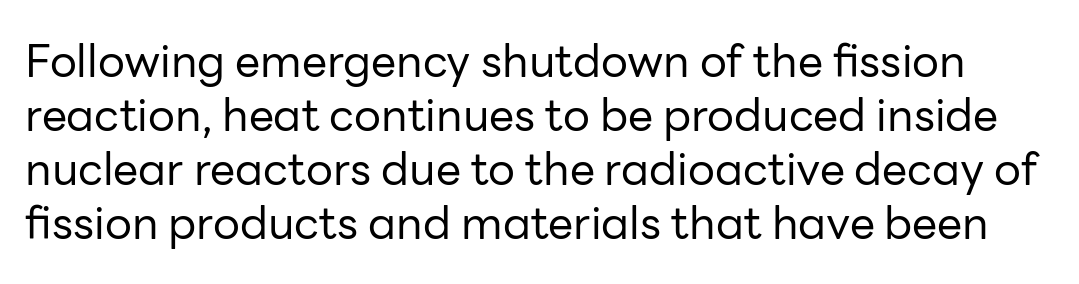
Q: Is the text bold? A: No.
Q: Is the text italic (slanted)? A: No, it is upright.
Q: Is the typeface a serif or a sans-serif typeface? A: Sans-serif.
Q: Is the text underlined? A: No.
Q: Is the spacing between letters normal or unusually wide? A: Normal.
Q: Width (condensed, normal, or wide)? A: Normal.
Q: Stroke contrast? A: Low.
Q: x-height? A: Medium.
Q: Monospaced? A: No.
